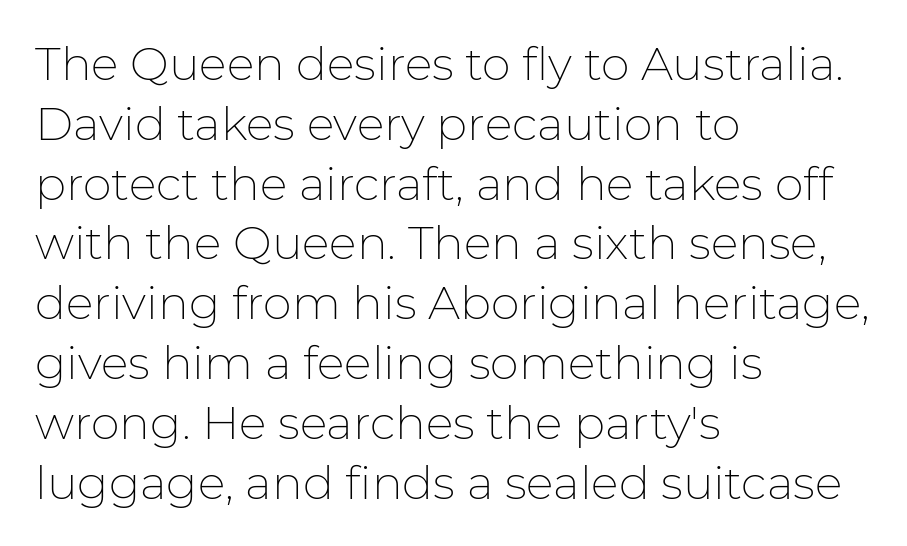
Note the varied advance widths — an 'i' is clearly narrower than an 'm'. Observe the absence of serifs on each vertical stroke in this sample. This is the regular roman posture of the typeface. A typesetter would call this zero additional tracking.
